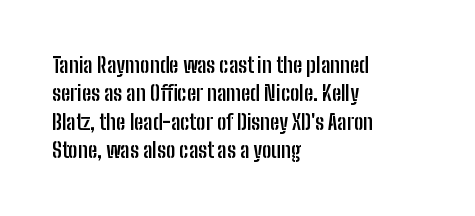
{"italic": "no", "bold": "yes", "underline": "no", "align": "left", "line_spacing": "normal", "line_spacing_ratio": 1.35, "letter_spacing": "normal", "letter_spacing_em": 0.0, "glyph_px": 21}
